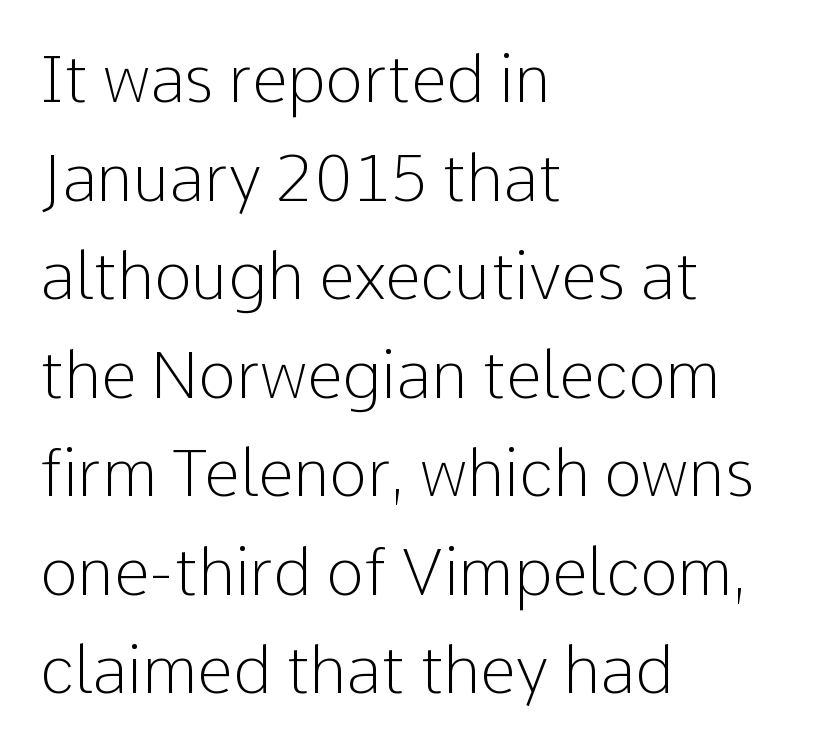
The letters sit at their default tracking, neither squeezed nor spread. Classification — sans serif. The typesetter chose a ragged-right arrangement here. The face looks like a standard text weight, possibly lighter. The lettering holds an erect, upright posture throughout. Looks like regular typesetting: each glyph gets only the width it needs.
